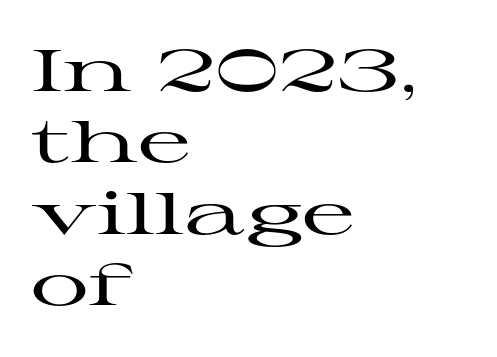
{"serif": "yes", "italic": "no", "width": "wide", "stroke_contrast": "high", "x_height": "medium", "monospaced": "no", "underline": "no", "align": "left", "line_spacing_ratio": 1.23, "letter_spacing": "normal", "letter_spacing_em": 0.0, "glyph_px": 58}
